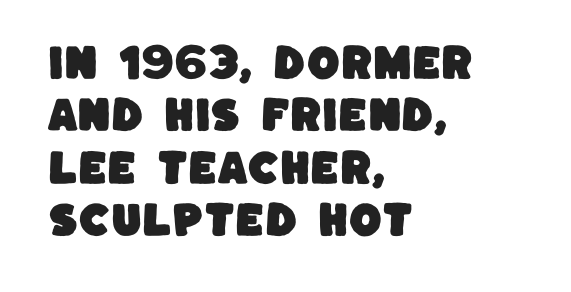
{"serif": "no", "width": "normal", "stroke_contrast": "low", "x_height": "large", "monospaced": "no", "underline": "no", "align": "left", "line_spacing": "normal", "line_spacing_ratio": 1.38, "letter_spacing": "normal", "letter_spacing_em": 0.0, "glyph_px": 38}
